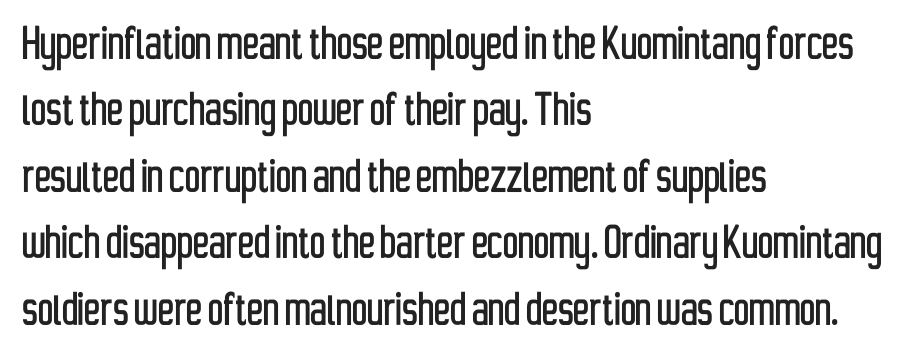
Q: Is the text italic (slanted)? A: No, it is upright.
Q: Is the typeface a serif or a sans-serif typeface? A: Sans-serif.
Q: Is the text underlined? A: No.
Q: How is the paragraph aligned? A: Left-aligned.
Q: Is the spacing between letters normal or unusually wide? A: Normal.
Q: Width (condensed, normal, or wide)? A: Condensed.
Q: Stroke contrast? A: Low.
Q: x-height? A: Medium.
Q: Monospaced? A: No.
